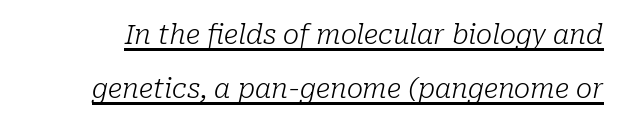
Q: Is the text bold? A: No.
Q: Is the text italic (slanted)? A: Yes, it leans right by about 10 degrees.
Q: Is the text underlined? A: Yes.
Q: Is the spacing between letters normal or unusually wide? A: Normal.
Q: Is the spacing between lines tight, normal or loose? A: Loose.
